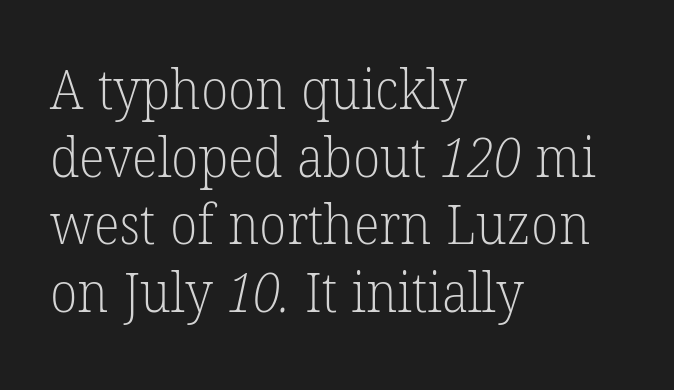
{"serif": "yes", "bold": "no", "weight": "light", "width": "normal", "stroke_contrast": "low", "x_height": "medium", "monospaced": "no", "underline": "no", "align": "left", "line_spacing_ratio": 1.23, "letter_spacing": "normal", "letter_spacing_em": 0.0, "glyph_px": 55}
